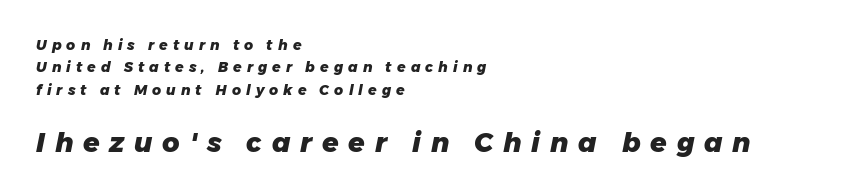
Q: Is the text bold? A: Yes.
Q: Is the text italic (slanted)? A: Yes, it leans right by about 11 degrees.
Q: Is the text underlined? A: No.
Q: How is the paragraph aligned? A: Left-aligned.
Q: Is the spacing between letters normal or unusually wide? A: Unusually wide.
Q: Is the spacing between lines tight, normal or loose? A: Normal.
Q: Which block of text is set in a larger size, the first (top) or the second (bottom)? A: The second (bottom) one.
